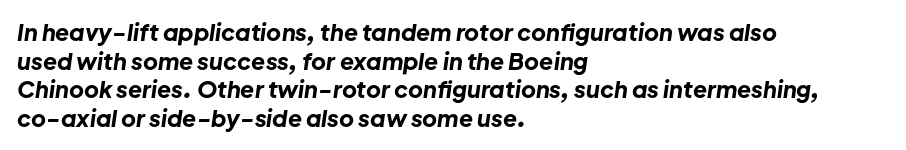
{"italic": "yes", "lean": "right", "slant_degrees": 8, "bold": "yes", "underline": "no", "align": "left", "line_spacing_ratio": 1.24, "letter_spacing": "normal", "letter_spacing_em": 0.0, "glyph_px": 23}
